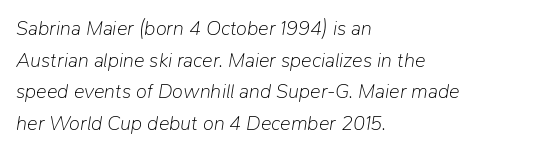
{"italic": "yes", "lean": "right", "slant_degrees": 9, "bold": "no", "underline": "no", "align": "left", "line_spacing": "normal", "line_spacing_ratio": 1.58, "letter_spacing": "normal", "letter_spacing_em": 0.0, "glyph_px": 20}
